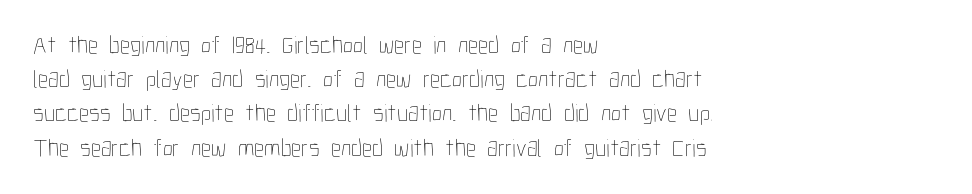
{"italic": "no", "bold": "no", "underline": "no", "align": "left", "line_spacing": "normal", "line_spacing_ratio": 1.37, "letter_spacing": "normal", "letter_spacing_em": 0.0, "glyph_px": 25}
